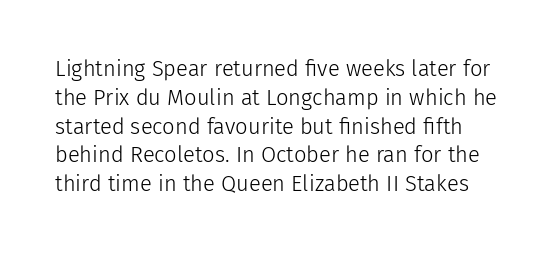
Q: Is the text bold? A: No.
Q: Is the text italic (slanted)? A: No, it is upright.
Q: Is the text underlined? A: No.
Q: Is the spacing between letters normal or unusually wide? A: Normal.
Q: Is the spacing between lines tight, normal or loose? A: Normal.
